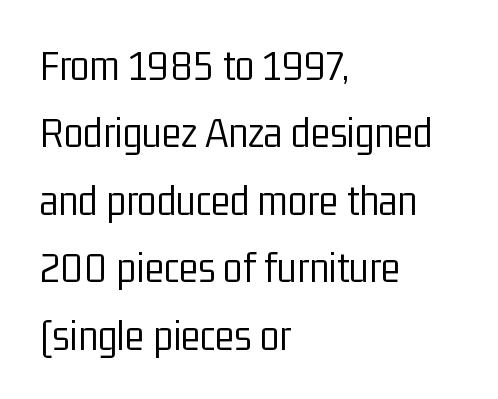
{"serif": "no", "italic": "no", "bold": "no", "weight": "light", "width": "condensed", "stroke_contrast": "low", "x_height": "medium", "monospaced": "no", "underline": "no", "align": "left", "line_spacing": "normal", "line_spacing_ratio": 1.5, "letter_spacing": "normal", "letter_spacing_em": 0.0, "glyph_px": 45}
